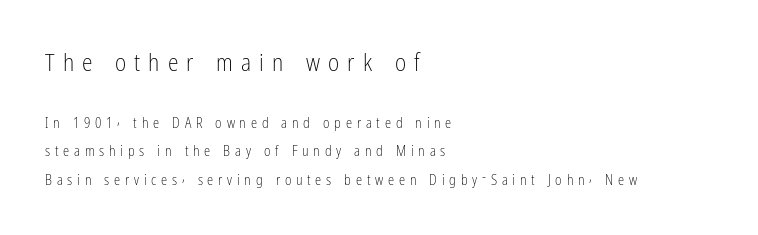
Q: Is the text bold? A: No.
Q: Is the text italic (slanted)? A: No, it is upright.
Q: Is the text underlined? A: No.
Q: How is the paragraph aligned? A: Left-aligned.
Q: Is the spacing between letters normal or unusually wide? A: Unusually wide.
Q: Is the spacing between lines tight, normal or loose? A: Loose.
Q: Which block of text is set in a larger size, the first (top) or the second (bottom)? A: The first (top) one.
